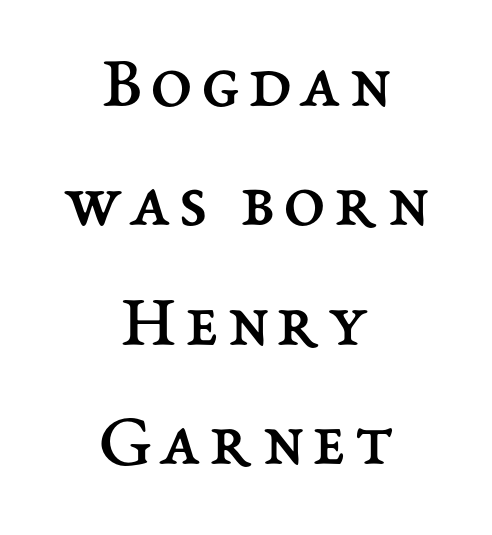
{"italic": "no", "bold": "no", "weight": "regular", "width": "normal", "stroke_contrast": "medium", "x_height": "medium", "monospaced": "no", "underline": "no", "align": "center", "line_spacing": "normal", "line_spacing_ratio": 1.57, "glyph_px": 76}
